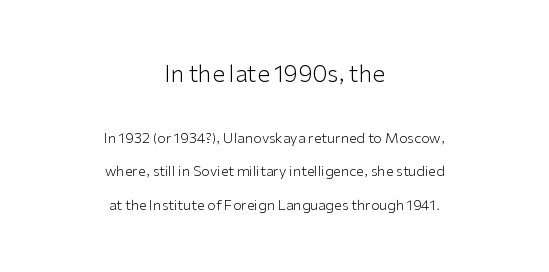
{"italic": "no", "bold": "no", "underline": "no", "align": "center", "line_spacing": "loose", "line_spacing_ratio": 2.38, "letter_spacing": "normal", "letter_spacing_em": 0.0, "larger_block": "first", "size_ratio": 1.64, "glyph_px": 23}
